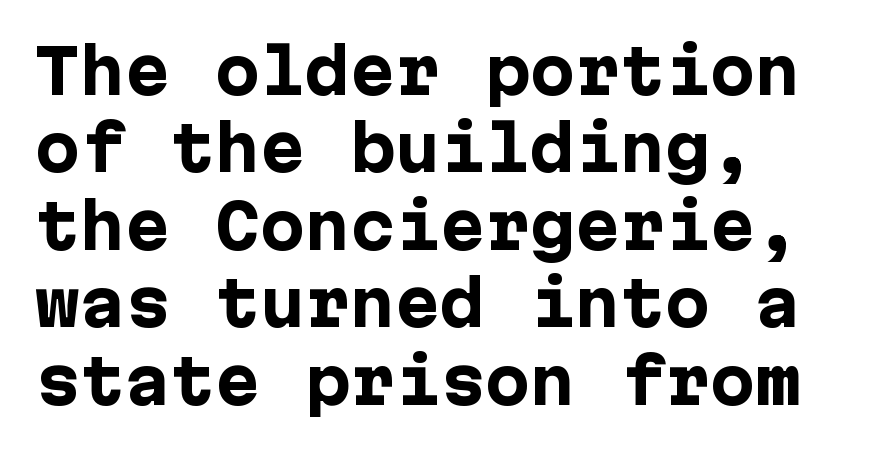
{"serif": "no", "italic": "no", "bold": "yes", "weight": "heavy", "width": "normal", "stroke_contrast": "low", "x_height": "medium", "underline": "no", "align": "left", "line_spacing": "normal", "line_spacing_ratio": 1.29, "letter_spacing": "normal", "letter_spacing_em": 0.0, "glyph_px": 60}
